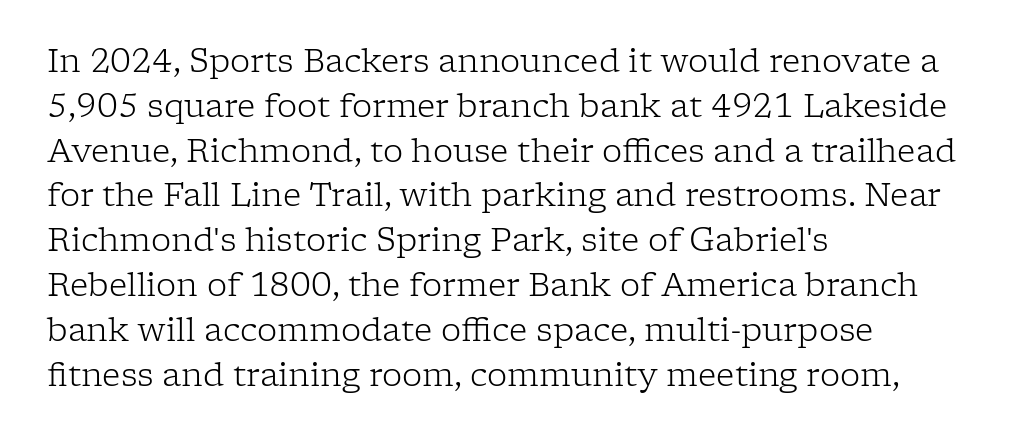
Counters stay open thanks to moderate or lighter strokes. A typesetter would call this leading conventional body-copy spacing. Note the varied advance widths — an 'i' is clearly narrower than an 'm'. Letters rest on an invisible, unmarked baseline. These lines stack with their left ends in a neat column. The rendering shows small feet on the letterforms — a serif design.
